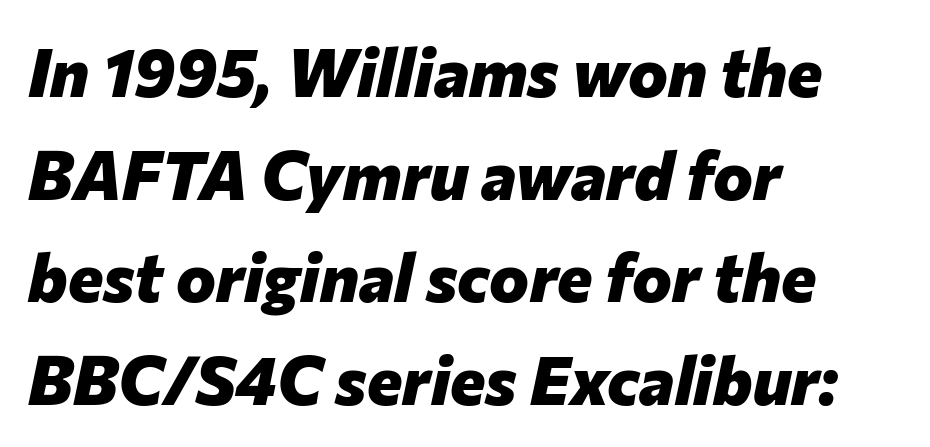
Q: Is the text bold? A: Yes.
Q: Is the text italic (slanted)? A: Yes, it leans right by about 12 degrees.
Q: Is the text underlined? A: No.
Q: How is the paragraph aligned? A: Left-aligned.
Q: Is the spacing between letters normal or unusually wide? A: Normal.
Q: Is the spacing between lines tight, normal or loose? A: Normal.
Q: Width (condensed, normal, or wide)? A: Normal.
Q: Stroke contrast? A: Low.
Q: x-height? A: Medium.
Q: Monospaced? A: No.
